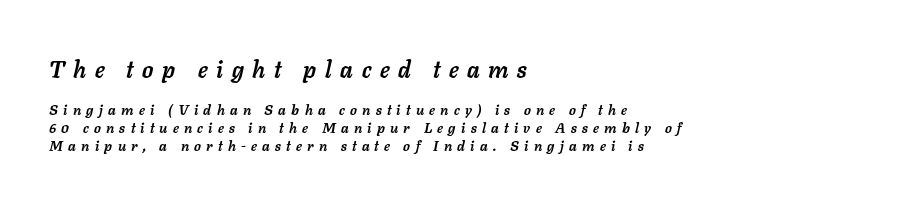
Leading matches the norm, producing a regular column. The passage shown has open, widely tracked lettering throughout. Words float on clear page, feet unadorned. In terms of weight, the rendering is a true, heavy bold. Is the block centered? No — it sits flush against the left margin. This layout puts the oversized block above and the modest block below.
